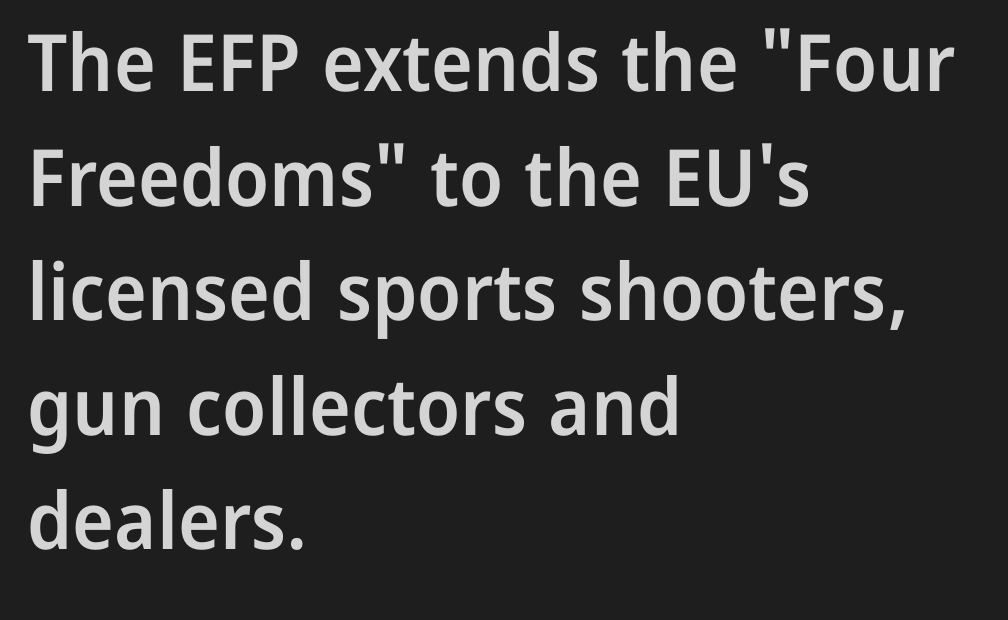
Q: Is the text bold? A: Semi-bold.
Q: Is the text italic (slanted)? A: No, it is upright.
Q: Is the typeface a serif or a sans-serif typeface? A: Sans-serif.
Q: Is the text underlined? A: No.
Q: How is the paragraph aligned? A: Left-aligned.
Q: Is the spacing between letters normal or unusually wide? A: Normal.
Q: Is the spacing between lines tight, normal or loose? A: Normal.
Q: Width (condensed, normal, or wide)? A: Normal.
Q: Stroke contrast? A: Low.
Q: x-height? A: Medium.
Q: Monospaced? A: No.
